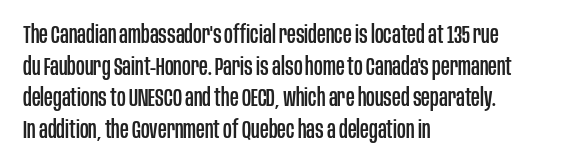
{"italic": "no", "underline": "no", "align": "left", "line_spacing": "normal", "line_spacing_ratio": 1.32, "letter_spacing": "normal", "letter_spacing_em": 0.0, "glyph_px": 24}
